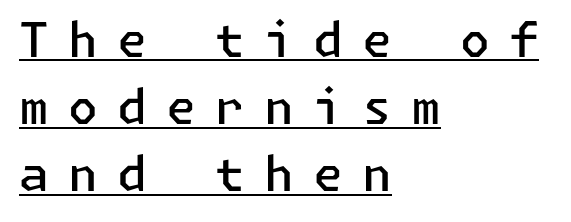
{"serif": "no", "italic": "no", "bold": "semi", "weight": "semibold", "width": "normal", "stroke_contrast": "low", "x_height": "medium", "underline": "yes", "align": "left", "line_spacing": "normal", "line_spacing_ratio": 1.4, "letter_spacing": "wide", "letter_spacing_em": 0.4, "glyph_px": 48}
